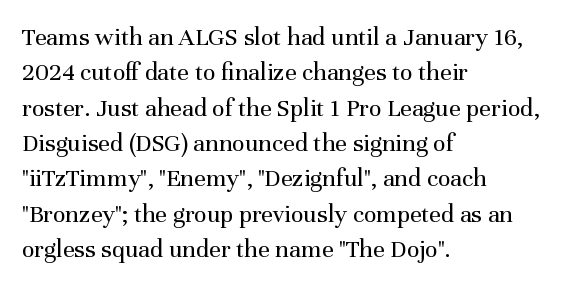
{"italic": "no", "bold": "no", "underline": "no", "align": "left", "line_spacing": "normal", "line_spacing_ratio": 1.36, "letter_spacing": "normal", "letter_spacing_em": 0.0, "glyph_px": 26}
